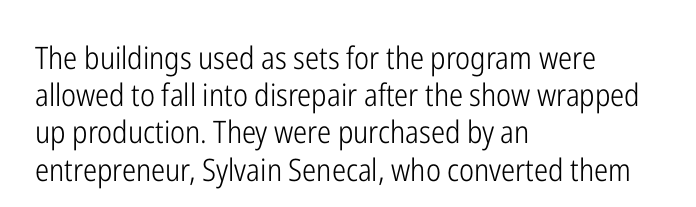
The image shows 31 px light, condensed sans-serif type, upright; set left-aligned, line spacing 1.2x, normal letter spacing, not underlined; low stroke contrast and a medium x-height.
